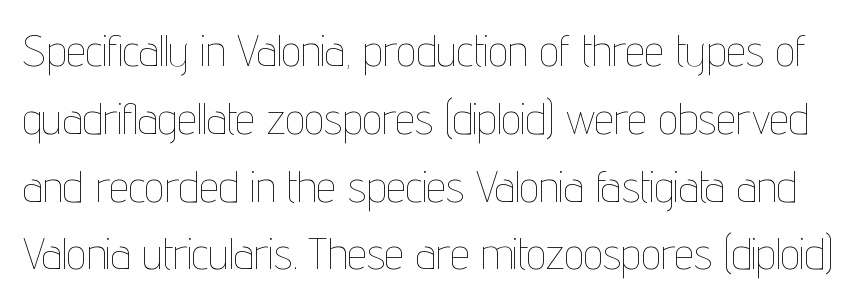
Regular leading. The letters stand upright; this is a roman face. Standard letterfit; no display-style spreading of the glyphs. Unbolded letterforms with no extra heft.
